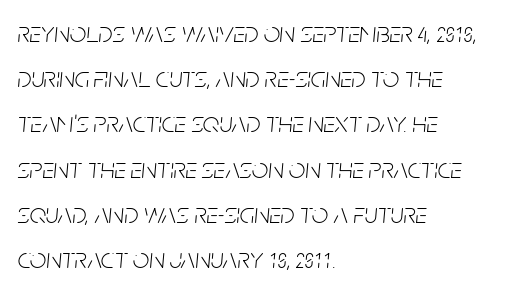
Heft: none added — not bold. Glyph-to-glyph distance matches everyday printed text. The words here are not underlined. The vertical gap from one line to the next is medium.
